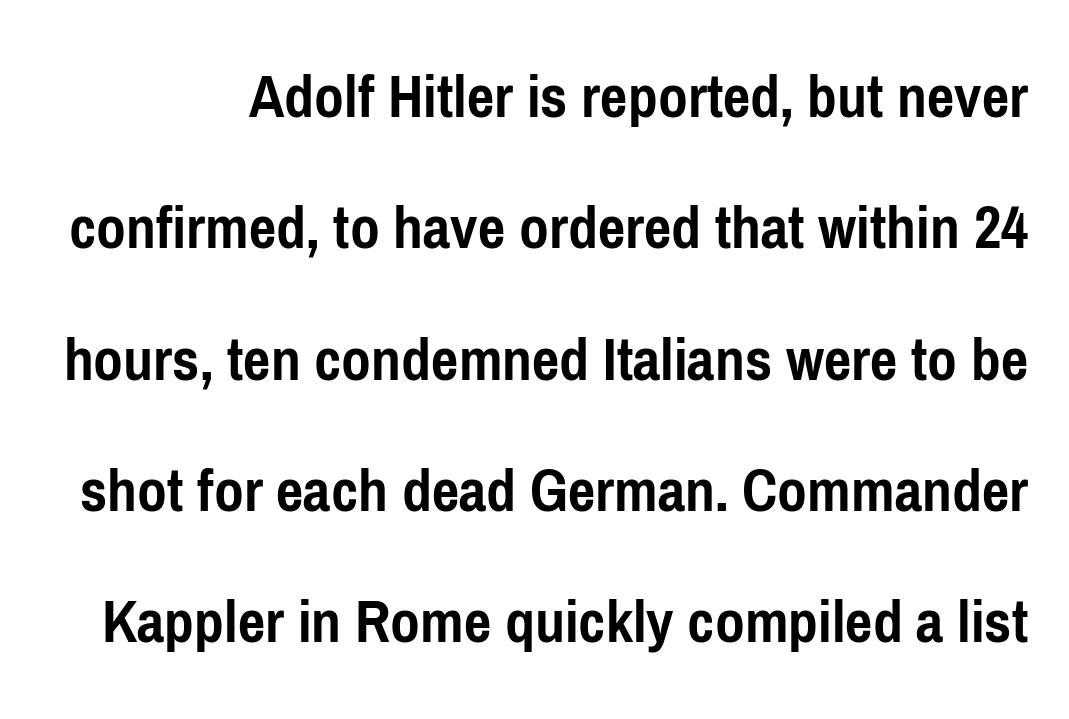
If you drew a line through each stem, it would be perfectly vertical. Pretty heavy lettering here — definitely bold. Here the designer chose a conventional face with non-uniform glyph widths. These lines are composed in type without serifs. The lines are spread far apart with generous leading.
